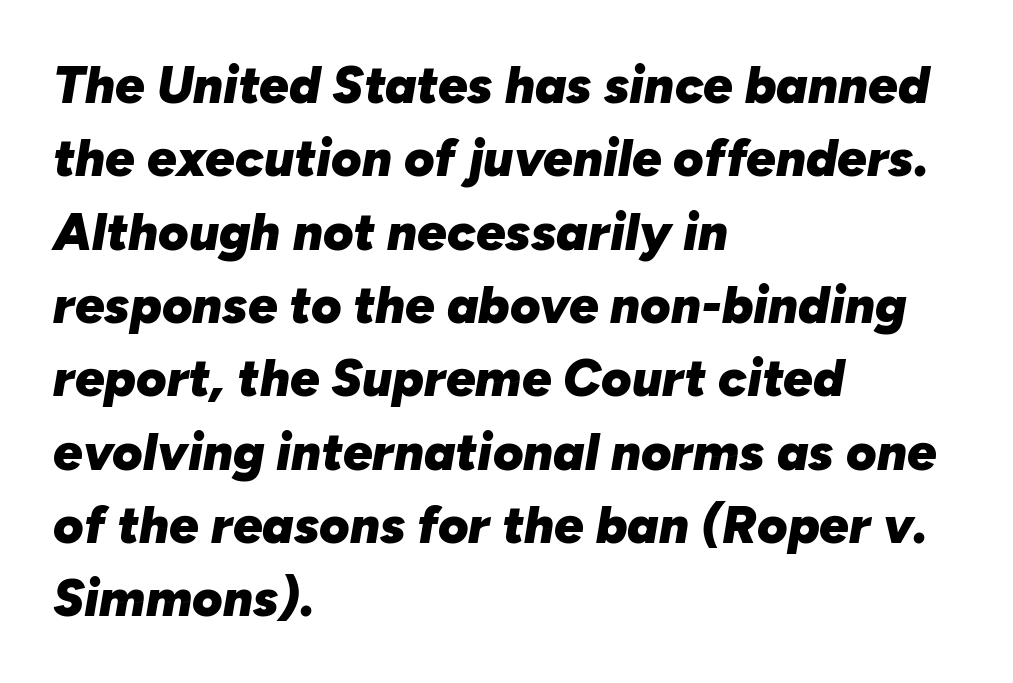
This block has exactly the height ordinary leading produces. These lines carry a lot of weight — the face is fully bold. A typesetter would call this proportional, since set widths differ per character. Caption: standard tracking, unaltered.
